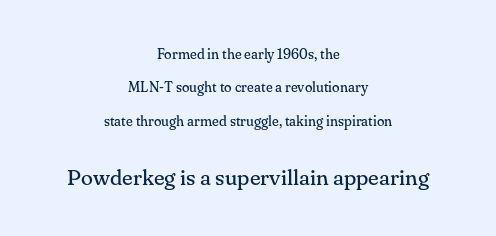
The image shows 22 px text type, upright; set centered, loose line spacing (2.39x), normal letter spacing, not underlined; the second (bottom) block is 1.57x larger.
